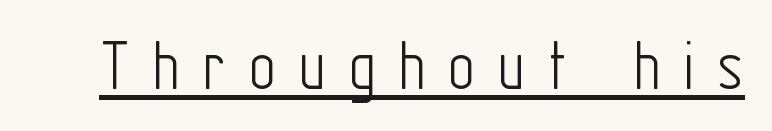
{"serif": "no", "italic": "no", "bold": "no", "weight": "light", "width": "condensed", "stroke_contrast": "low", "x_height": "medium", "monospaced": "no", "underline": "yes", "letter_spacing": "wide", "letter_spacing_em": 0.31, "glyph_px": 74}
